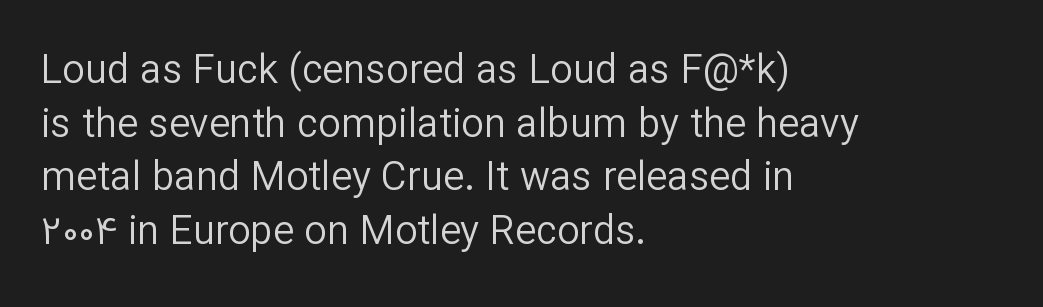
Q: Is the text bold? A: No.
Q: Is the text italic (slanted)? A: No, it is upright.
Q: Is the typeface a serif or a sans-serif typeface? A: Sans-serif.
Q: Is the text underlined? A: No.
Q: How is the paragraph aligned? A: Left-aligned.
Q: Is the spacing between letters normal or unusually wide? A: Normal.
Q: Is the spacing between lines tight, normal or loose? A: Normal.
Q: Width (condensed, normal, or wide)? A: Normal.
Q: Stroke contrast? A: Low.
Q: x-height? A: Medium.
Q: Monospaced? A: No.
